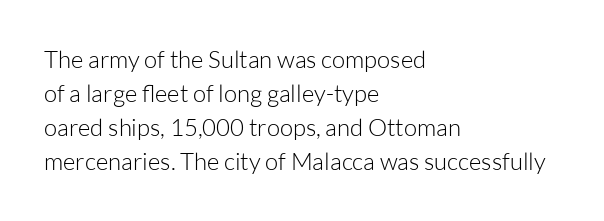
Just letters on the line, the space beneath them empty. The lines sit at an ordinary, default distance from one another. Reading down the block, your eye returns to a fixed left position each line. Think standard paragraph weight, or any step lighter than that.
